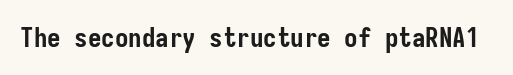
{"italic": "no", "bold": "yes", "underline": "no", "letter_spacing": "normal", "letter_spacing_em": 0.0, "glyph_px": 27}
